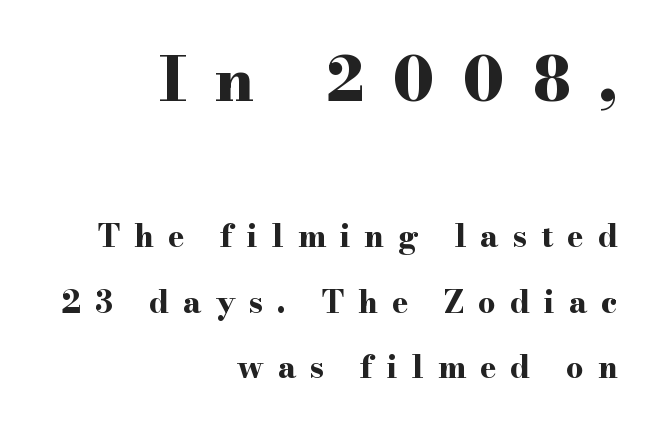
The image shows 62 px bold, wide serif type, upright; set right-aligned, loose line spacing (2.12x), unusually wide letter spacing (+0.45 em), not underlined; the first (top) block is 2.0x larger; high stroke contrast and a small x-height.
